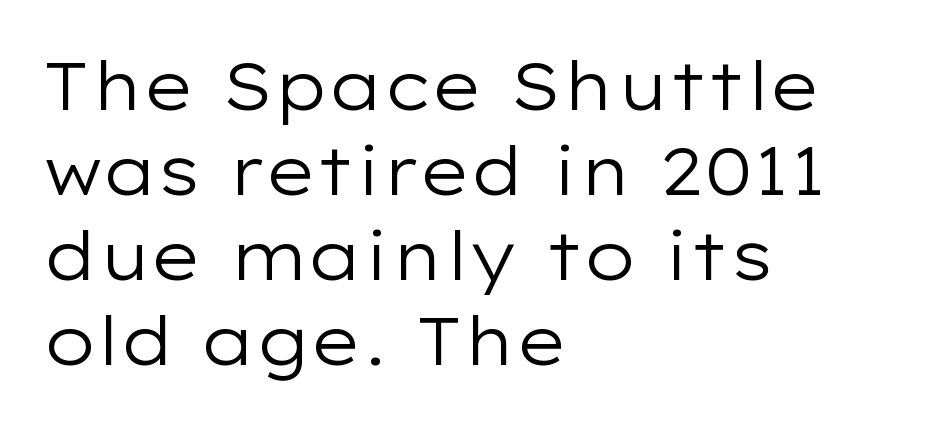
Q: Is the text bold? A: No.
Q: Is the text italic (slanted)? A: No, it is upright.
Q: Is the typeface a serif or a sans-serif typeface? A: Sans-serif.
Q: Is the text underlined? A: No.
Q: How is the paragraph aligned? A: Left-aligned.
Q: Is the spacing between letters normal or unusually wide? A: Normal.
Q: Is the spacing between lines tight, normal or loose? A: Normal.
Q: Width (condensed, normal, or wide)? A: Wide.
Q: Stroke contrast? A: Low.
Q: x-height? A: Medium.
Q: Monospaced? A: No.
